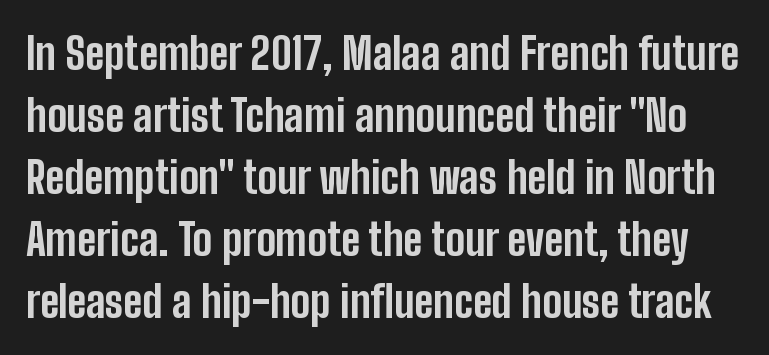
Default kerning and tracking; the words read as compact shapes. Beneath every word, the page is bare. Chunky letters — that's bold for sure. Nope, not italic — everything's standing straight. Look at the bottom of the vertical strokes: they stop flat, with no serifs.
